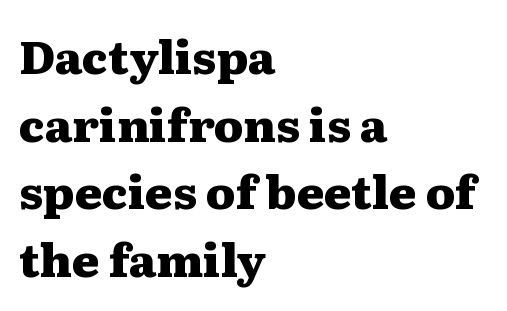
{"serif": "yes", "italic": "no", "bold": "yes", "weight": "heavy", "width": "wide", "stroke_contrast": "medium", "x_height": "medium", "monospaced": "no", "underline": "no", "align": "left", "line_spacing": "normal", "line_spacing_ratio": 1.47, "letter_spacing": "normal", "letter_spacing_em": 0.0, "glyph_px": 46}
